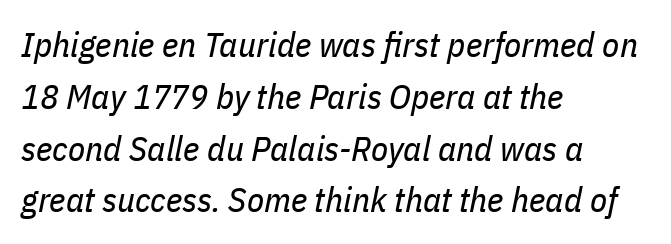
{"italic": "yes", "lean": "right", "slant_degrees": 11, "bold": "no", "weight": "regular", "width": "condensed", "stroke_contrast": "low", "x_height": "medium", "monospaced": "no", "underline": "no", "align": "left", "line_spacing": "normal", "line_spacing_ratio": 1.48, "letter_spacing": "normal", "letter_spacing_em": 0.0, "glyph_px": 35}
